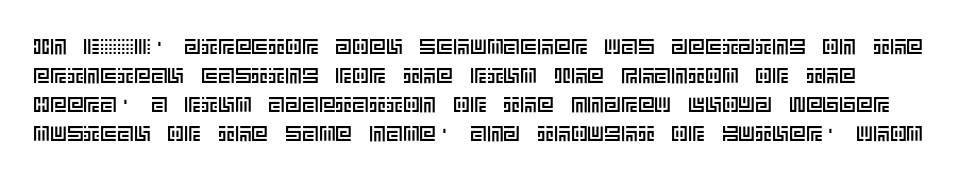
Q: Is the text italic (slanted)? A: No, it is upright.
Q: Is the text underlined? A: No.
Q: Is the spacing between letters normal or unusually wide? A: Normal.
Q: Is the spacing between lines tight, normal or loose? A: Normal.
